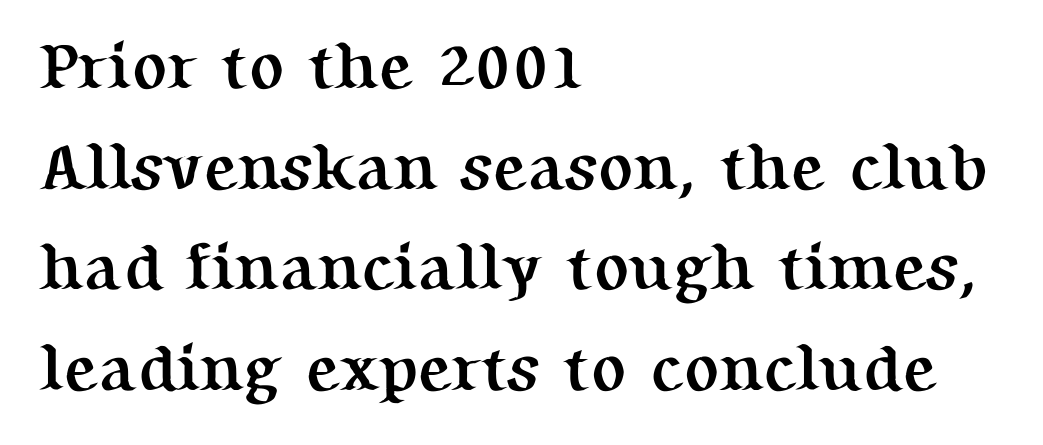
Q: Is the text bold? A: Yes.
Q: Is the text italic (slanted)? A: No, it is upright.
Q: Is the typeface a serif or a sans-serif typeface? A: Serif.
Q: Is the text underlined? A: No.
Q: How is the paragraph aligned? A: Left-aligned.
Q: Is the spacing between letters normal or unusually wide? A: Normal.
Q: Is the spacing between lines tight, normal or loose? A: Normal.
Q: Width (condensed, normal, or wide)? A: Normal.
Q: Stroke contrast? A: Medium.
Q: x-height? A: Medium.
Q: Monospaced? A: No.
